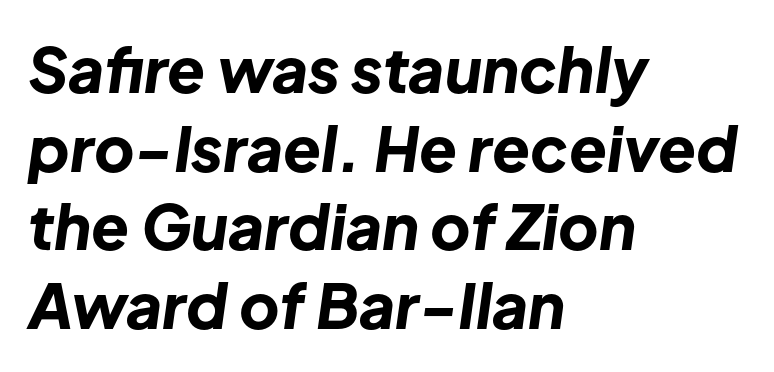
{"italic": "yes", "lean": "right", "slant_degrees": 8, "bold": "yes", "weight": "bold", "width": "normal", "stroke_contrast": "low", "x_height": "medium", "monospaced": "no", "underline": "no", "align": "left", "line_spacing": "normal", "line_spacing_ratio": 1.27, "letter_spacing": "normal", "letter_spacing_em": 0.0, "glyph_px": 62}
